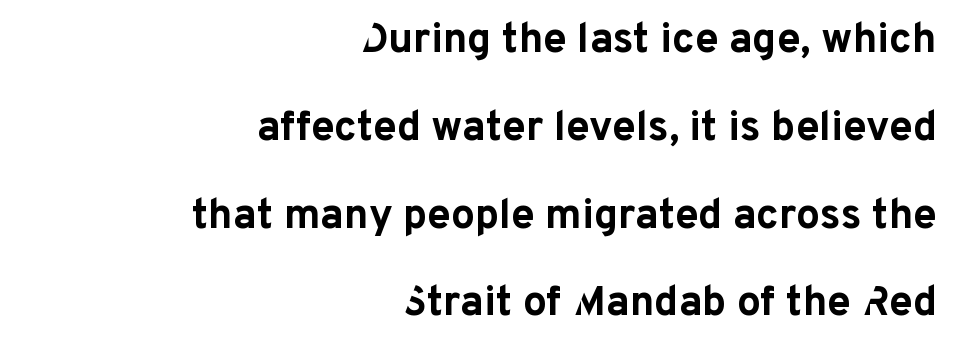
Q: Is the text bold? A: Yes.
Q: Is the text italic (slanted)? A: No, it is upright.
Q: Is the typeface a serif or a sans-serif typeface? A: Sans-serif.
Q: Is the text underlined? A: No.
Q: How is the paragraph aligned? A: Right-aligned.
Q: Is the spacing between letters normal or unusually wide? A: Normal.
Q: Is the spacing between lines tight, normal or loose? A: Loose.
Q: Width (condensed, normal, or wide)? A: Normal.
Q: Stroke contrast? A: Low.
Q: x-height? A: Medium.
Q: Monospaced? A: No.
